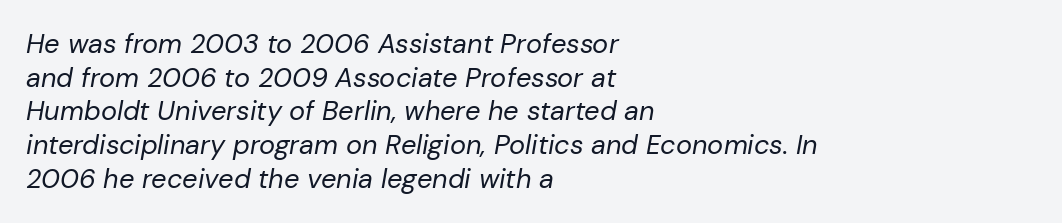
Q: Is the text bold? A: No.
Q: Is the text italic (slanted)? A: Yes, it leans right by about 10 degrees.
Q: Is the text underlined? A: No.
Q: How is the paragraph aligned? A: Left-aligned.
Q: Is the spacing between letters normal or unusually wide? A: Normal.
Q: Is the spacing between lines tight, normal or loose? A: Normal.
